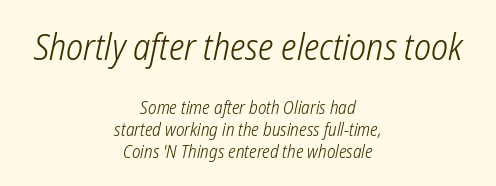
{"serif": "no", "bold": "no", "weight": "light", "width": "condensed", "stroke_contrast": "low", "x_height": "medium", "monospaced": "no", "underline": "no", "align": "center", "line_spacing_ratio": 1.23, "letter_spacing": "normal", "letter_spacing_em": 0.0, "larger_block": "first", "size_ratio": 2.0, "glyph_px": 36}
